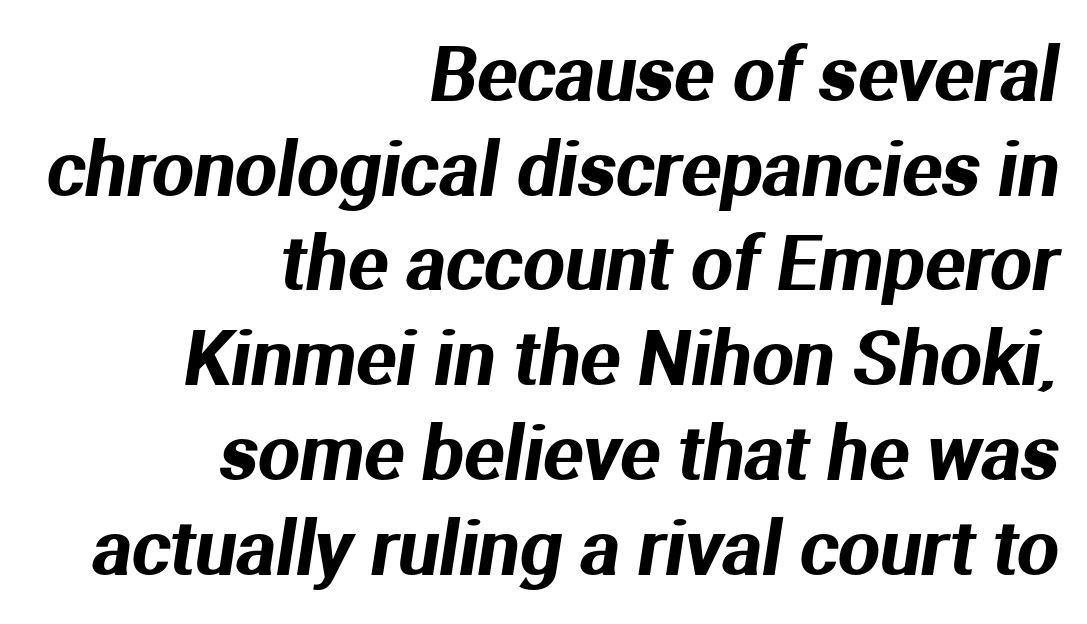
Note the varied advance widths — an 'i' is clearly narrower than an 'm'. The glyphs are unaccompanied by any horizontal stroke below them. Short note: letters normally spaced. A student would call this right alignment; a typographer would say flush right, rag left. A normal amount of white space separates one row of letters from the next. The characters display no serif detailing; their extremities are plain.
